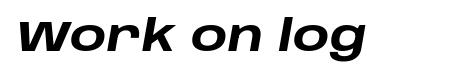
{"italic": "yes", "lean": "right", "slant_degrees": 10, "bold": "yes", "weight": "heavy", "width": "wide", "stroke_contrast": "low", "x_height": "large", "monospaced": "no", "underline": "no", "letter_spacing": "normal", "letter_spacing_em": 0.0, "glyph_px": 43}
